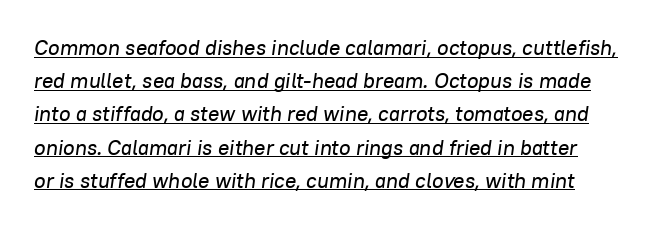
{"italic": "yes", "lean": "right", "slant_degrees": 8, "underline": "yes", "line_spacing": "normal", "line_spacing_ratio": 1.58, "letter_spacing": "normal", "letter_spacing_em": 0.0, "glyph_px": 21}
